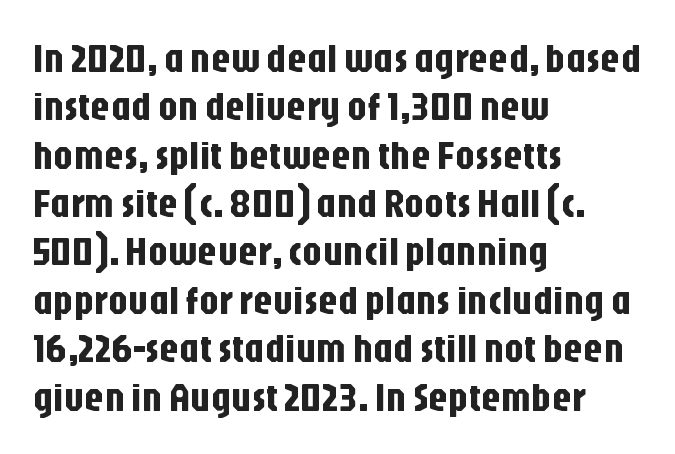
Q: Is the text italic (slanted)? A: No, it is upright.
Q: Is the typeface a serif or a sans-serif typeface? A: Sans-serif.
Q: Is the text underlined? A: No.
Q: How is the paragraph aligned? A: Left-aligned.
Q: Is the spacing between letters normal or unusually wide? A: Normal.
Q: Width (condensed, normal, or wide)? A: Condensed.
Q: Stroke contrast? A: Low.
Q: x-height? A: Large.
Q: Monospaced? A: No.
